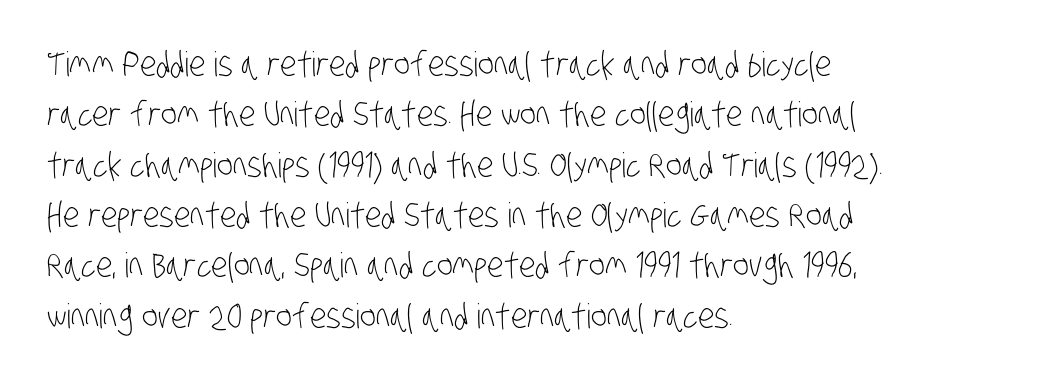
Q: Is the text bold? A: No.
Q: Is the typeface a serif or a sans-serif typeface? A: Sans-serif.
Q: Is the text underlined? A: No.
Q: How is the paragraph aligned? A: Left-aligned.
Q: Is the spacing between letters normal or unusually wide? A: Normal.
Q: Is the spacing between lines tight, normal or loose? A: Normal.
Q: Width (condensed, normal, or wide)? A: Condensed.
Q: Stroke contrast? A: Low.
Q: x-height? A: Large.
Q: Monospaced? A: No.
